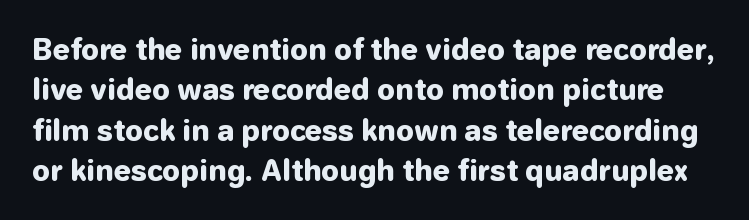
{"serif": "no", "italic": "no", "bold": "yes", "weight": "heavy", "width": "normal", "stroke_contrast": "low", "x_height": "medium", "monospaced": "no", "underline": "no", "line_spacing": "normal", "line_spacing_ratio": 1.44, "letter_spacing": "normal", "letter_spacing_em": 0.0, "glyph_px": 28}
